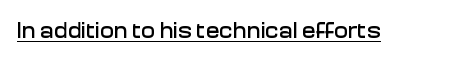
Q: Is the text italic (slanted)? A: No, it is upright.
Q: Is the text underlined? A: Yes.
Q: Is the spacing between letters normal or unusually wide? A: Normal.
